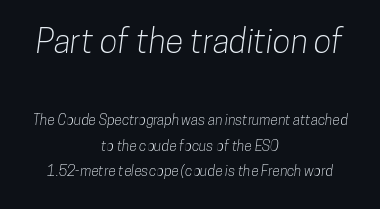
Q: Is the typeface a serif or a sans-serif typeface? A: Sans-serif.
Q: Is the text underlined? A: No.
Q: How is the paragraph aligned? A: Centered.
Q: Is the spacing between letters normal or unusually wide? A: Normal.
Q: Which block of text is set in a larger size, the first (top) or the second (bottom)? A: The first (top) one.
Q: Width (condensed, normal, or wide)? A: Condensed.
Q: Stroke contrast? A: Low.
Q: x-height? A: Medium.
Q: Monospaced? A: No.
